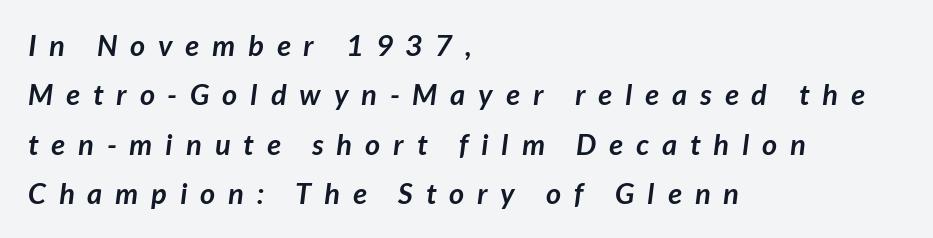
Q: Is the text bold? A: Yes.
Q: Is the typeface a serif or a sans-serif typeface? A: Sans-serif.
Q: Is the text underlined? A: No.
Q: How is the paragraph aligned? A: Left-aligned.
Q: Is the spacing between letters normal or unusually wide? A: Unusually wide.
Q: Is the spacing between lines tight, normal or loose? A: Normal.
Q: Width (condensed, normal, or wide)? A: Normal.
Q: Stroke contrast? A: Low.
Q: x-height? A: Medium.
Q: Monospaced? A: No.
